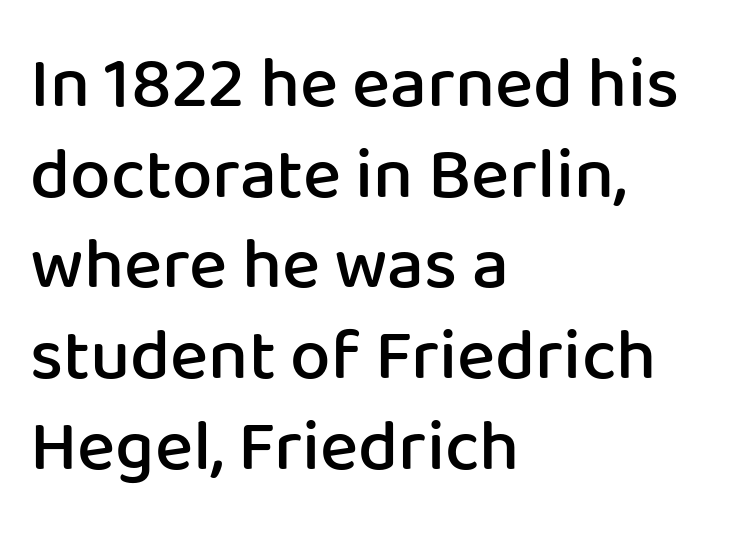
Q: Is the text bold? A: Semi-bold.
Q: Is the text italic (slanted)? A: No, it is upright.
Q: Is the typeface a serif or a sans-serif typeface? A: Sans-serif.
Q: Is the text underlined? A: No.
Q: How is the paragraph aligned? A: Left-aligned.
Q: Is the spacing between letters normal or unusually wide? A: Normal.
Q: Is the spacing between lines tight, normal or loose? A: Normal.
Q: Width (condensed, normal, or wide)? A: Normal.
Q: Stroke contrast? A: Low.
Q: x-height? A: Medium.
Q: Monospaced? A: No.
